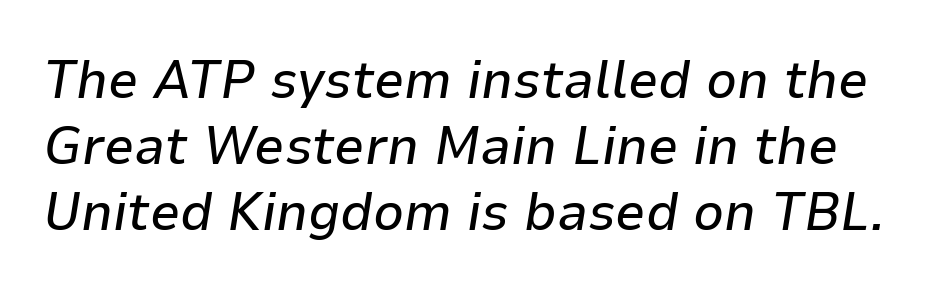
The image shows 54 px text type, italic (leaning right); set line spacing 1.22x, normal letter spacing, not underlined; low stroke contrast and a medium x-height.
